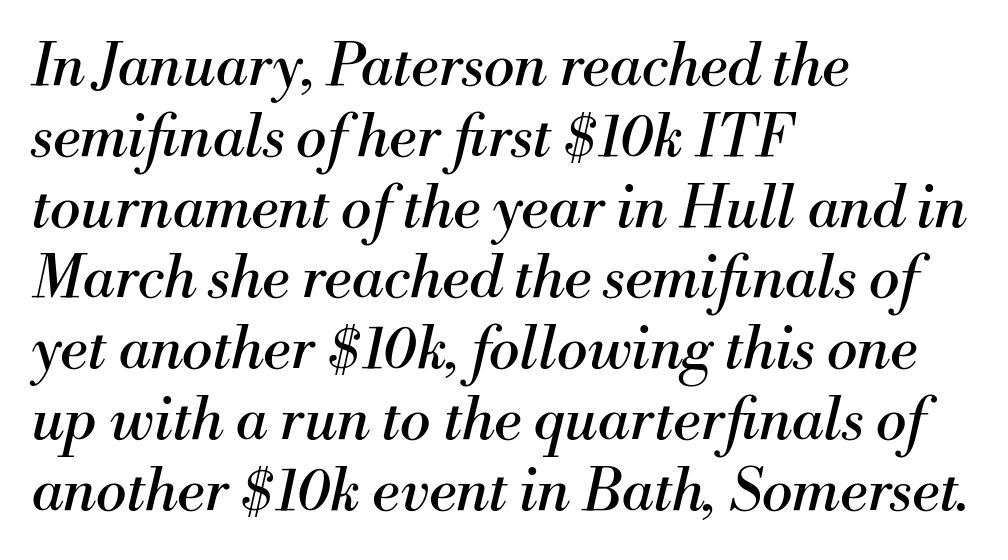
If you drew a line through each stem, it would be angled. Does extra space separate the letters? No, they use regular spacing. Each letter keeps its own natural width here, so spacing adapts to shape. Heft: none added — not bold.
